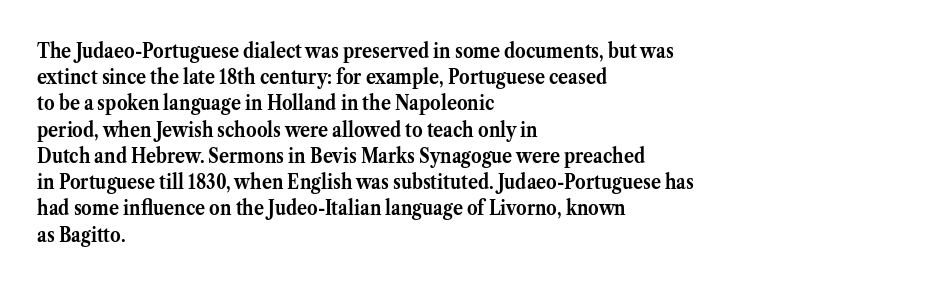
The image shows 21 px bold type, upright; set left-aligned, normal line spacing (1.25x), normal letter spacing, not underlined.
